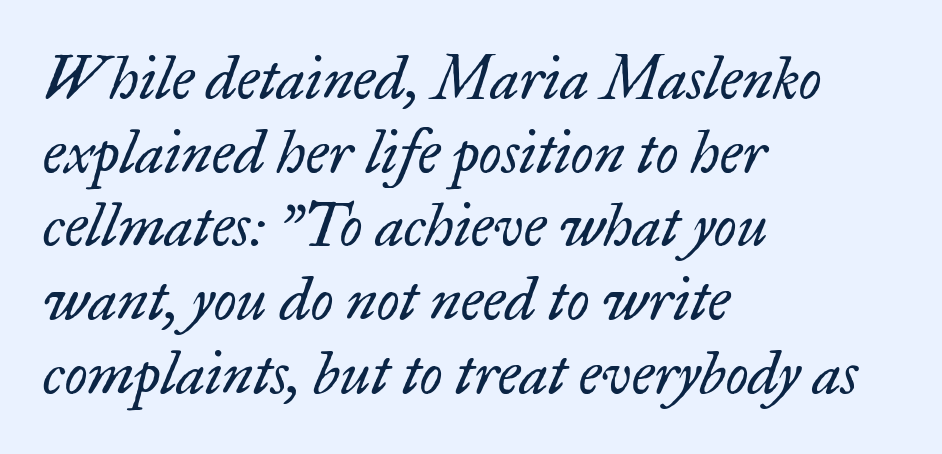
Think of a printed novel: that variable character pitch is what you see here. Look at the tracking — it's just the regular setting, nothing added. In terms of posture, this sample is oblique. What kind of face is this? One with serifs. The letters look calm and open, with moderate or lighter stems. Left-aligned paragraph, ragged on the right.
